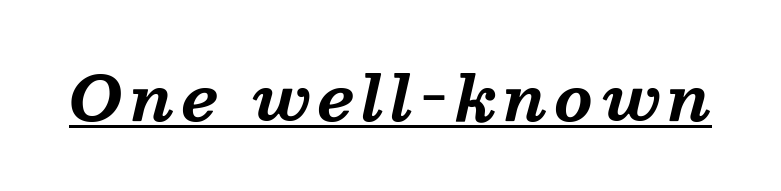
{"serif": "yes", "italic": "yes", "lean": "right", "slant_degrees": 13, "bold": "yes", "weight": "bold", "width": "normal", "stroke_contrast": "medium", "x_height": "medium", "monospaced": "no", "underline": "yes", "glyph_px": 61}
